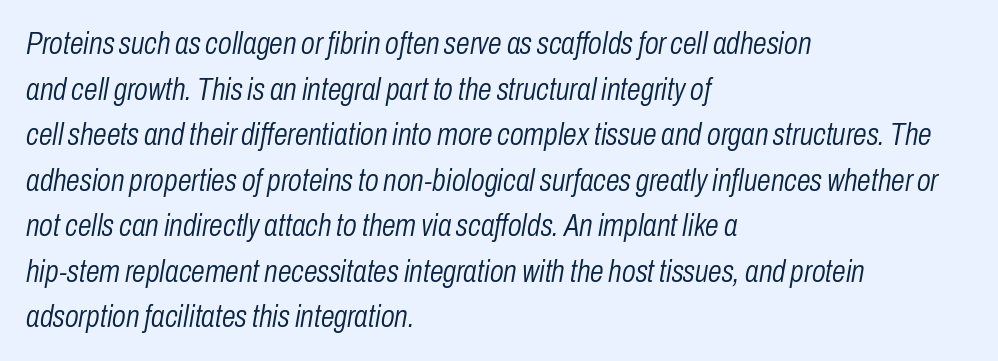
{"italic": "yes", "lean": "right", "slant_degrees": 10, "bold": "no", "weight": "light", "width": "condensed", "stroke_contrast": "low", "x_height": "medium", "monospaced": "no", "underline": "no", "align": "left", "line_spacing": "normal", "line_spacing_ratio": 1.47, "letter_spacing": "normal", "letter_spacing_em": 0.0, "glyph_px": 31}
